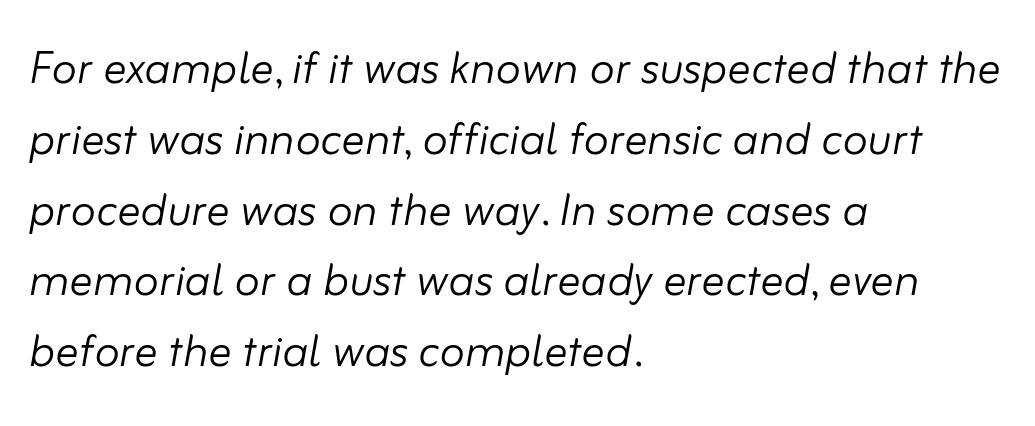
The image shows 58 px light type, italic (leaning right); set left-aligned, line spacing 1.22x, normal letter spacing, not underlined; low stroke contrast and a small x-height.
